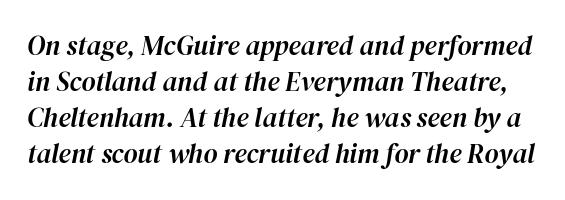
Q: Is the text italic (slanted)? A: Yes, it leans right by about 12 degrees.
Q: Is the text underlined? A: No.
Q: Is the spacing between letters normal or unusually wide? A: Normal.
Q: Is the spacing between lines tight, normal or loose? A: Normal.
